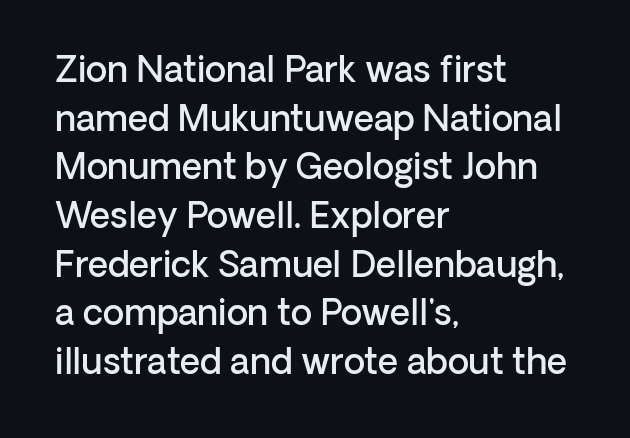
Q: Is the text bold? A: Semi-bold.
Q: Is the text italic (slanted)? A: No, it is upright.
Q: Is the typeface a serif or a sans-serif typeface? A: Sans-serif.
Q: Is the text underlined? A: No.
Q: How is the paragraph aligned? A: Left-aligned.
Q: Is the spacing between letters normal or unusually wide? A: Normal.
Q: Is the spacing between lines tight, normal or loose? A: Normal.
Q: Width (condensed, normal, or wide)? A: Normal.
Q: Stroke contrast? A: Low.
Q: x-height? A: Medium.
Q: Monospaced? A: No.
